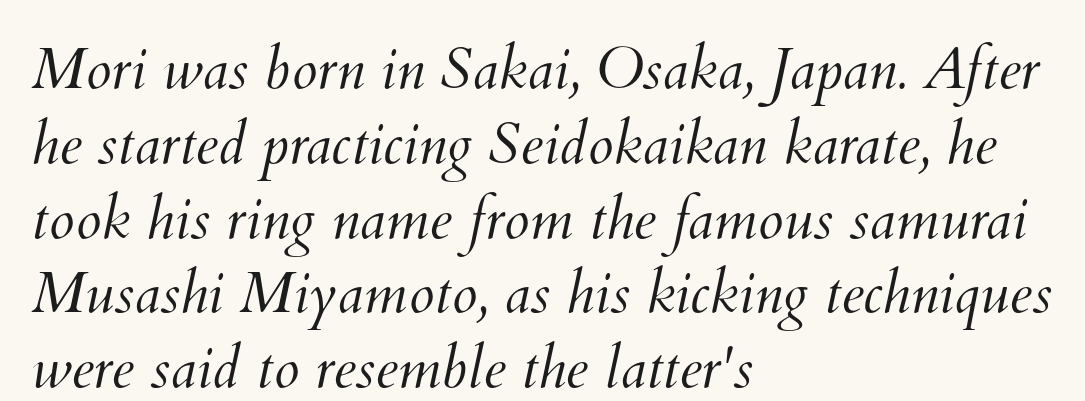
Q: Is the text bold? A: No.
Q: Is the text underlined? A: No.
Q: How is the paragraph aligned? A: Left-aligned.
Q: Is the spacing between letters normal or unusually wide? A: Normal.
Q: Is the spacing between lines tight, normal or loose? A: Normal.
Q: Width (condensed, normal, or wide)? A: Normal.
Q: Stroke contrast? A: Medium.
Q: x-height? A: Small.
Q: Monospaced? A: No.
